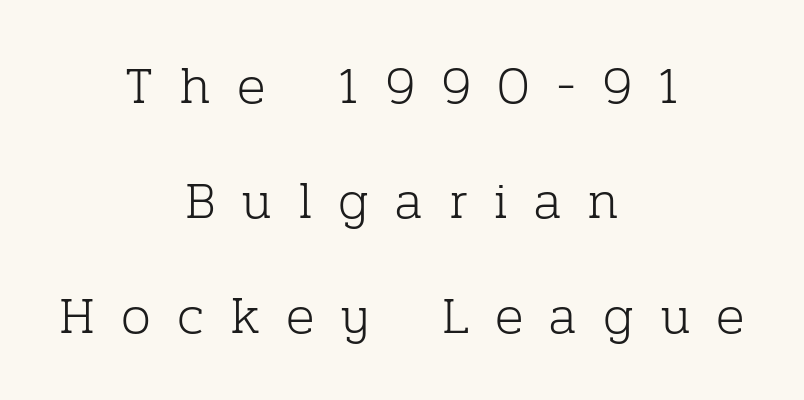
The image shows 53 px light serif type, upright; set centered, loose line spacing (2.17x), unusually wide letter spacing (+0.49 em), not underlined; low stroke contrast and a medium x-height.
